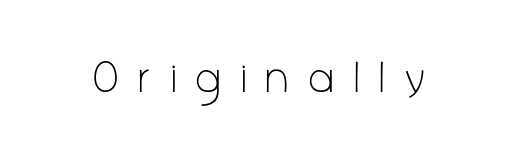
Q: Is the text bold? A: No.
Q: Is the text italic (slanted)? A: No, it is upright.
Q: Is the typeface a serif or a sans-serif typeface? A: Sans-serif.
Q: Is the text underlined? A: No.
Q: Is the spacing between letters normal or unusually wide? A: Unusually wide.
Q: Width (condensed, normal, or wide)? A: Condensed.
Q: Stroke contrast? A: Low.
Q: x-height? A: Medium.
Q: Monospaced? A: No.
